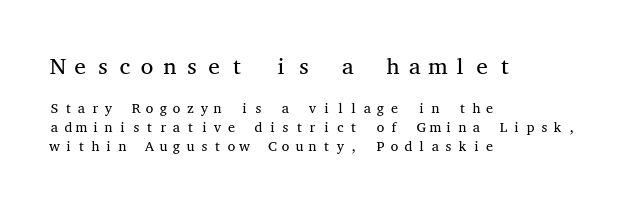
Q: Is the text bold? A: No.
Q: Is the text italic (slanted)? A: No, it is upright.
Q: Is the text underlined? A: No.
Q: How is the paragraph aligned? A: Left-aligned.
Q: Is the spacing between lines tight, normal or loose? A: Normal.
Q: Which block of text is set in a larger size, the first (top) or the second (bottom)? A: The first (top) one.
